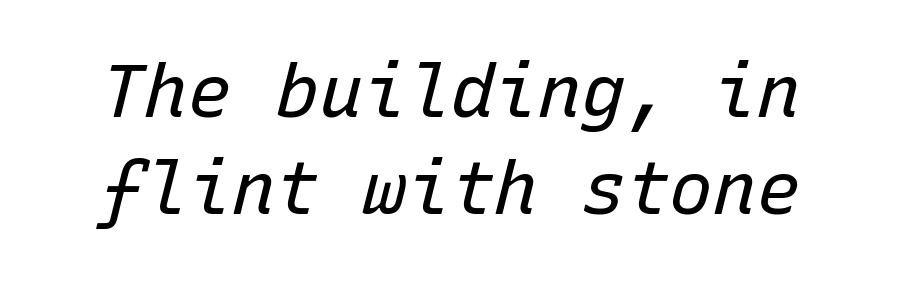
Q: Is the text bold? A: No.
Q: Is the text italic (slanted)? A: Yes, it leans right by about 15 degrees.
Q: Is the text underlined? A: No.
Q: Is the spacing between letters normal or unusually wide? A: Normal.
Q: Is the spacing between lines tight, normal or loose? A: Normal.
Q: Width (condensed, normal, or wide)? A: Normal.
Q: Stroke contrast? A: Low.
Q: x-height? A: Medium.
Q: Monospaced? A: Yes.
